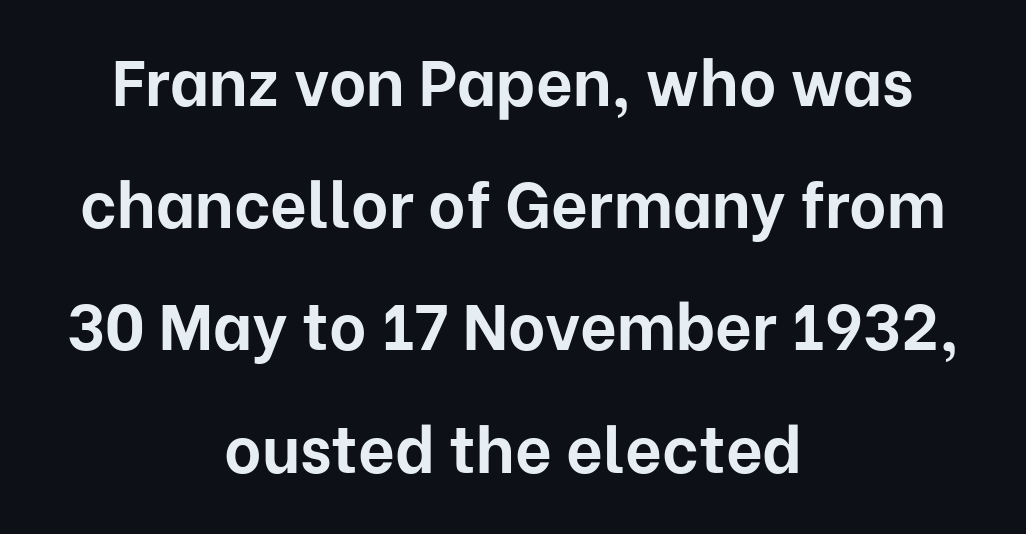
The image shows 64 px bold sans-serif type, upright; set centered, loose line spacing (1.91x), normal letter spacing, not underlined; low stroke contrast and a medium x-height.
